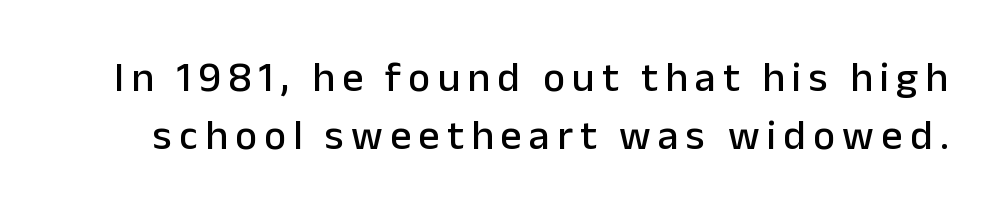
Designer's note — italics off, roman on. Note the varied advance widths — an 'i' is clearly narrower than an 'm'. Rule under the text: the space is simply empty. This block has exactly the height ordinary leading produces.
